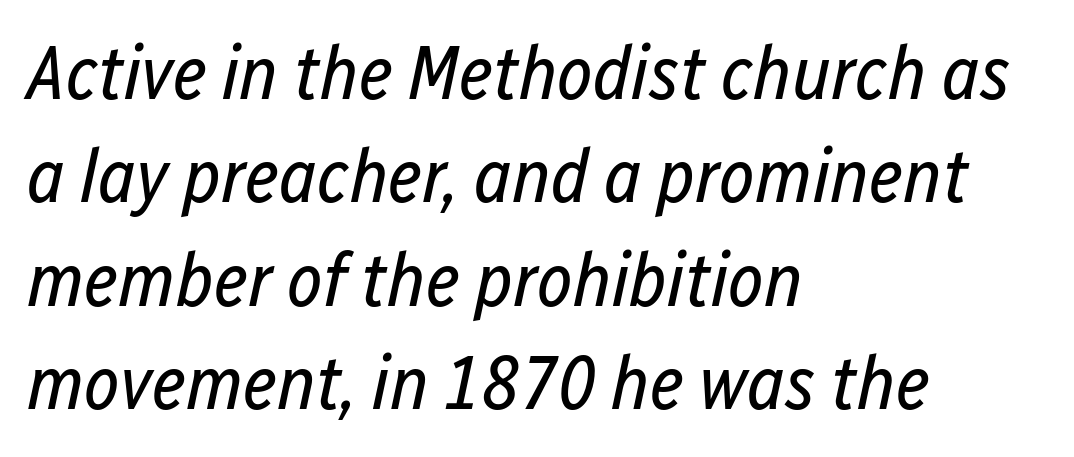
{"italic": "yes", "lean": "right", "slant_degrees": 12, "bold": "no", "weight": "regular", "width": "condensed", "stroke_contrast": "low", "x_height": "medium", "monospaced": "no", "underline": "no", "align": "left", "line_spacing": "normal", "line_spacing_ratio": 1.36, "letter_spacing": "normal", "letter_spacing_em": 0.0, "glyph_px": 76}
